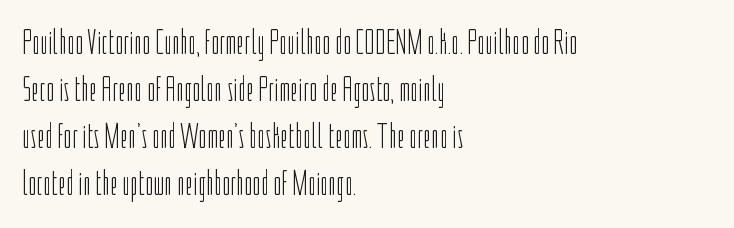
The image shows 35 px light, condensed sans-serif type, upright; set left-aligned, normal line spacing (1.34x), normal letter spacing, not underlined; low stroke contrast and a medium x-height.
